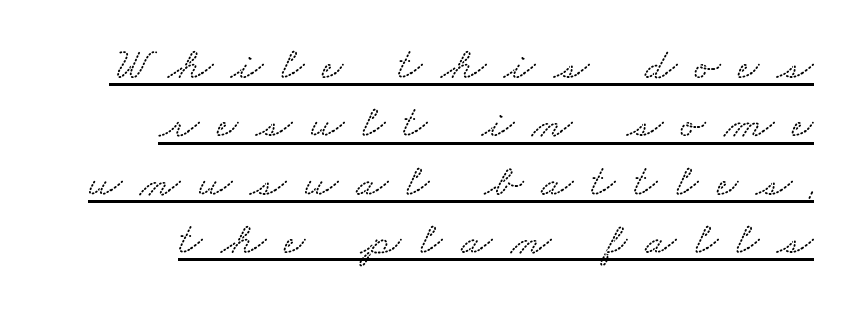
The image shows 46 px wide serif type; set normal line spacing (1.27x), unusually wide letter spacing (+0.4 em), underlined; medium stroke contrast and a small x-height.
